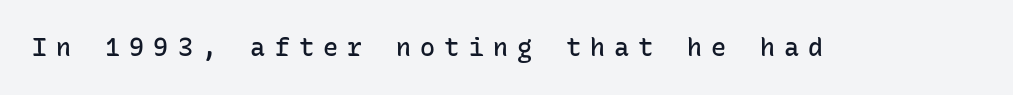
Q: Is the text bold? A: Semi-bold.
Q: Is the text italic (slanted)? A: No, it is upright.
Q: Is the text underlined? A: No.
Q: Is the spacing between letters normal or unusually wide? A: Unusually wide.
